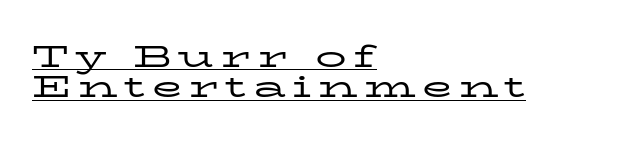
{"serif": "yes", "italic": "no", "bold": "no", "weight": "regular", "width": "wide", "stroke_contrast": "low", "x_height": "medium", "monospaced": "no", "underline": "yes", "align": "left", "line_spacing": "tight", "line_spacing_ratio": 0.98, "letter_spacing": "wide", "letter_spacing_em": 0.21, "glyph_px": 31}
